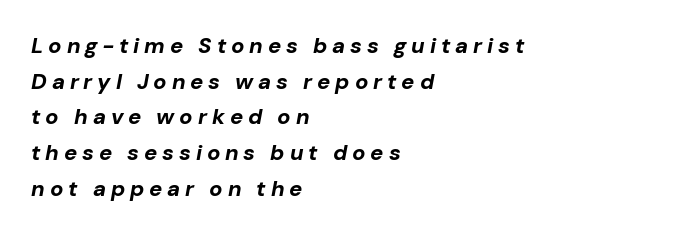
{"italic": "yes", "lean": "right", "slant_degrees": 10, "bold": "yes", "underline": "no", "align": "left", "line_spacing": "normal", "line_spacing_ratio": 1.62, "letter_spacing": "wide", "letter_spacing_em": 0.22, "glyph_px": 22}
